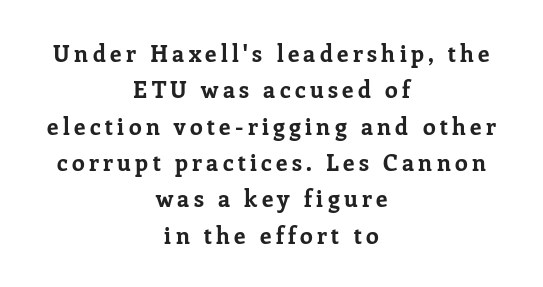
Q: Is the text bold? A: Yes.
Q: Is the text italic (slanted)? A: No, it is upright.
Q: Is the text underlined? A: No.
Q: How is the paragraph aligned? A: Centered.
Q: Is the spacing between lines tight, normal or loose? A: Normal.
